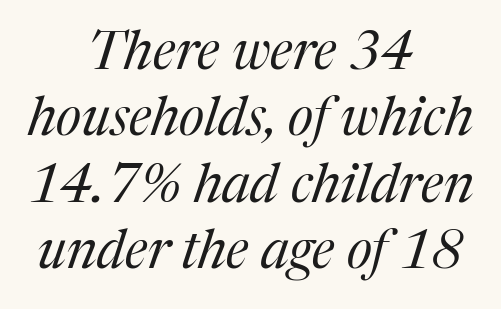
The image shows 54 px regular-weight serif type, italic (leaning right); set centered, line spacing 1.23x, normal letter spacing, not underlined; medium stroke contrast and a medium x-height.
